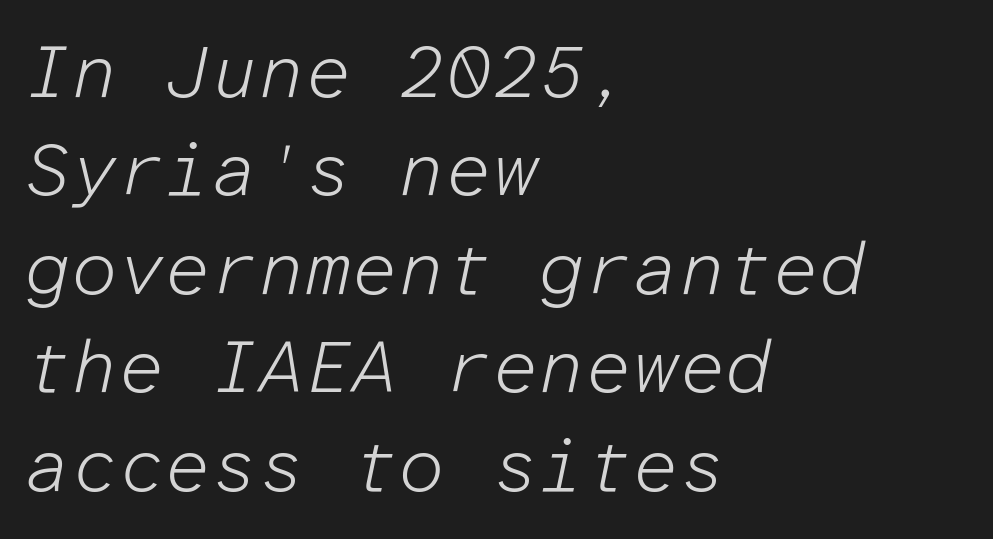
The image shows 74 px light type, italic (leaning right), monospaced; set left-aligned, normal line spacing (1.33x), normal letter spacing, not underlined; low stroke contrast and a medium x-height.
